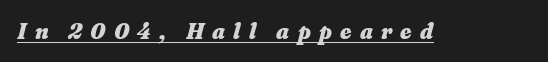
{"italic": "yes", "lean": "right", "slant_degrees": 16, "bold": "yes", "underline": "yes", "letter_spacing": "wide", "letter_spacing_em": 0.37, "glyph_px": 22}
